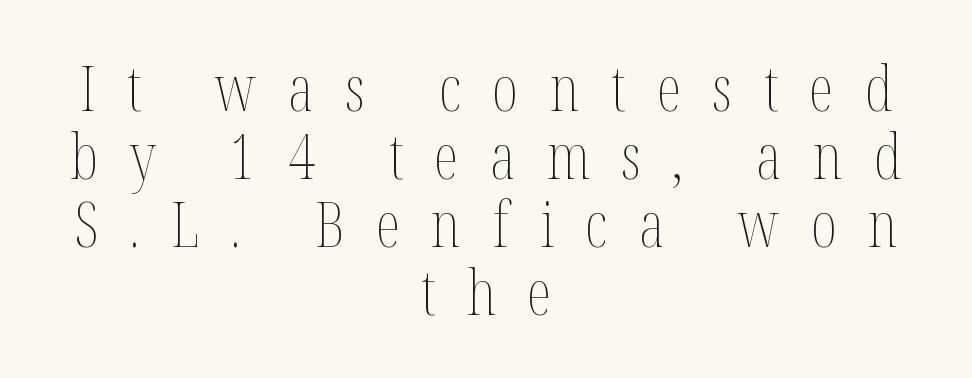
{"italic": "no", "bold": "no", "weight": "thin", "width": "condensed", "stroke_contrast": "medium", "x_height": "medium", "monospaced": "no", "underline": "no", "align": "center", "line_spacing": "tight", "line_spacing_ratio": 1.08, "letter_spacing": "wide", "letter_spacing_em": 0.5, "glyph_px": 63}
